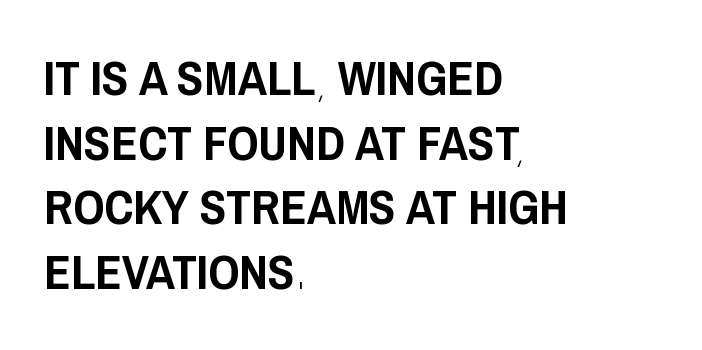
The image shows 49 px condensed sans-serif type, upright; set left-aligned, normal line spacing (1.32x), normal letter spacing, not underlined; low stroke contrast and a large x-height.
